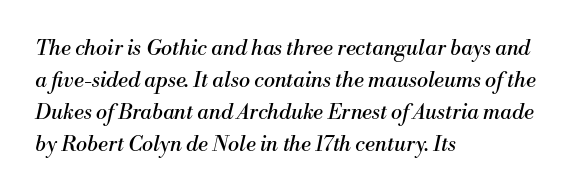
Q: Is the text bold? A: No.
Q: Is the text italic (slanted)? A: Yes, it leans right by about 13 degrees.
Q: Is the text underlined? A: No.
Q: How is the paragraph aligned? A: Left-aligned.
Q: Is the spacing between letters normal or unusually wide? A: Normal.
Q: Is the spacing between lines tight, normal or loose? A: Normal.
